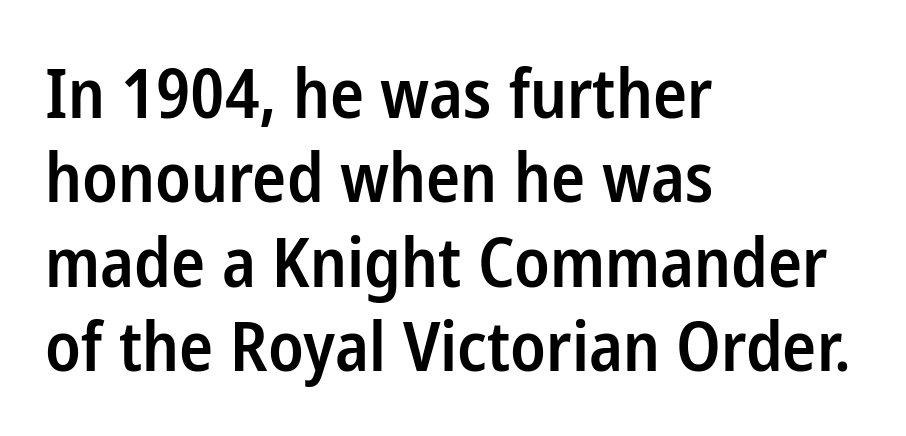
Q: Is the text bold? A: Semi-bold.
Q: Is the text italic (slanted)? A: No, it is upright.
Q: Is the typeface a serif or a sans-serif typeface? A: Sans-serif.
Q: Is the text underlined? A: No.
Q: How is the paragraph aligned? A: Left-aligned.
Q: Is the spacing between letters normal or unusually wide? A: Normal.
Q: Width (condensed, normal, or wide)? A: Condensed.
Q: Stroke contrast? A: Low.
Q: x-height? A: Medium.
Q: Monospaced? A: No.
